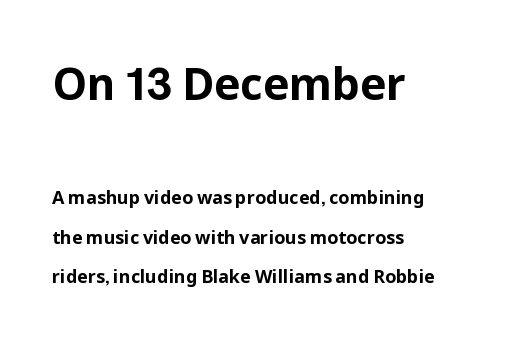
{"serif": "no", "italic": "no", "bold": "yes", "weight": "bold", "width": "normal", "stroke_contrast": "low", "x_height": "medium", "monospaced": "no", "underline": "no", "align": "left", "line_spacing": "loose", "line_spacing_ratio": 2.2, "letter_spacing": "normal", "letter_spacing_em": 0.0, "larger_block": "first", "size_ratio": 2.44, "glyph_px": 44}
